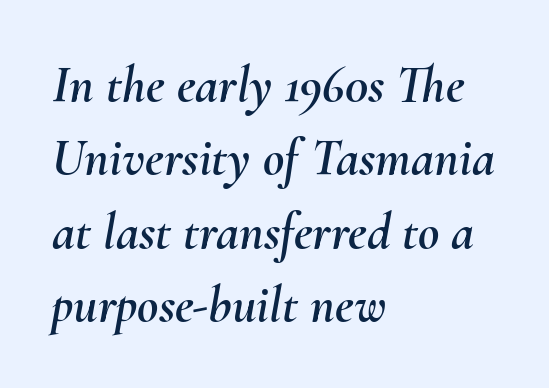
The image shows 52 px text type, italic (leaning right); set left-aligned, normal line spacing (1.41x), normal letter spacing, not underlined; medium stroke contrast and a small x-height.
